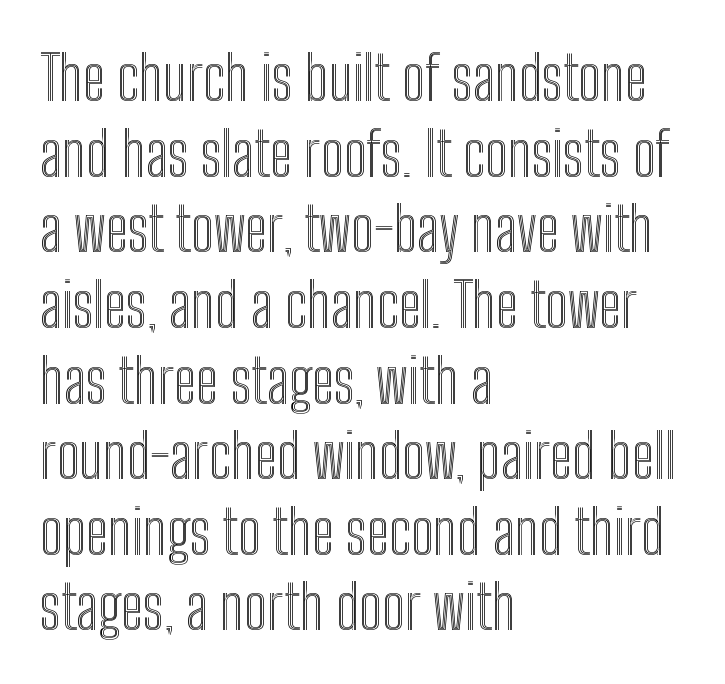
Letters rest on an invisible, unmarked baseline. The paragraph shown leans on its left margin. Is this a fixed-width face? No — the glyphs have proportional, varying widths. Is the letter spacing exaggerated? No — it looks like the ordinary default. Characters remain perfectly vertical along every line.
